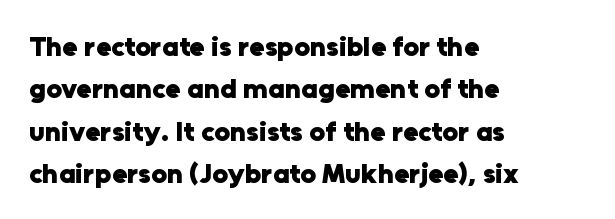
Q: Is the text bold? A: Yes.
Q: Is the text italic (slanted)? A: No, it is upright.
Q: Is the typeface a serif or a sans-serif typeface? A: Sans-serif.
Q: Is the text underlined? A: No.
Q: How is the paragraph aligned? A: Left-aligned.
Q: Is the spacing between letters normal or unusually wide? A: Normal.
Q: Is the spacing between lines tight, normal or loose? A: Normal.
Q: Width (condensed, normal, or wide)? A: Normal.
Q: Stroke contrast? A: Low.
Q: x-height? A: Medium.
Q: Monospaced? A: No.
